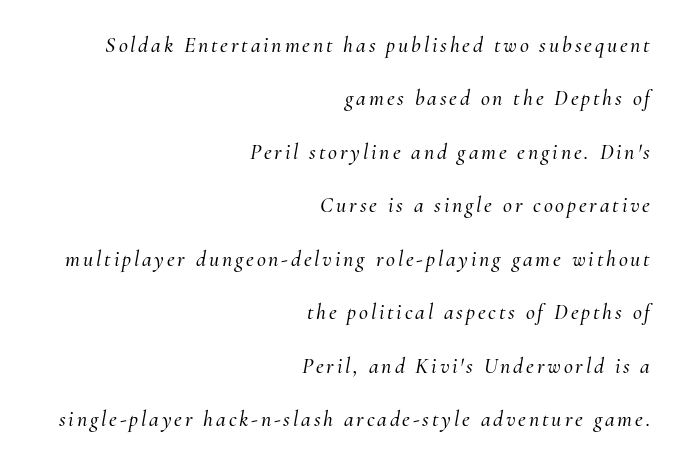
The image shows 22 px text type, italic (leaning right); set right-aligned, loose line spacing (2.43x), not underlined.
